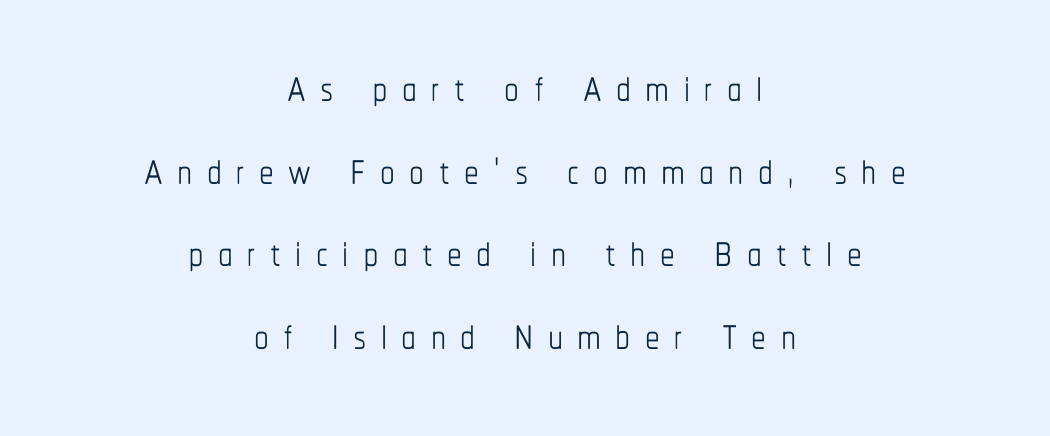
Q: Is the text bold? A: No.
Q: Is the text italic (slanted)? A: No, it is upright.
Q: Is the text underlined? A: No.
Q: How is the paragraph aligned? A: Centered.
Q: Is the spacing between letters normal or unusually wide? A: Unusually wide.
Q: Is the spacing between lines tight, normal or loose? A: Normal.
Q: Width (condensed, normal, or wide)? A: Condensed.
Q: Stroke contrast? A: Low.
Q: x-height? A: Medium.
Q: Monospaced? A: No.
